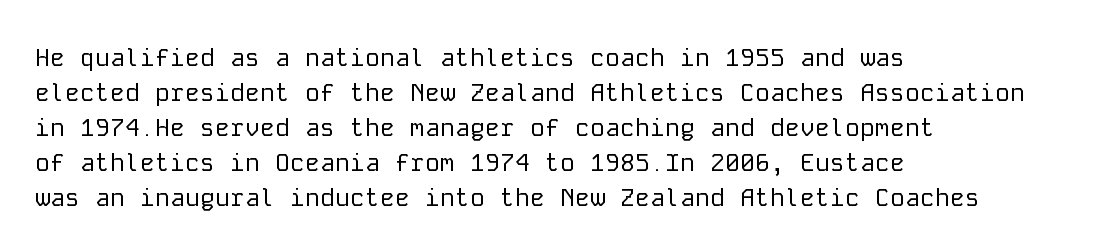
Nobody drew a line under any word here. The passage is arranged the way most books set body copy — flush left. Is the stroke heavy? The answer is a plain regular-or-lighter. Nobody touched the tracking dial on this one. A roman cut, with each character standing at attention. The space between consecutive lines is moderate.
